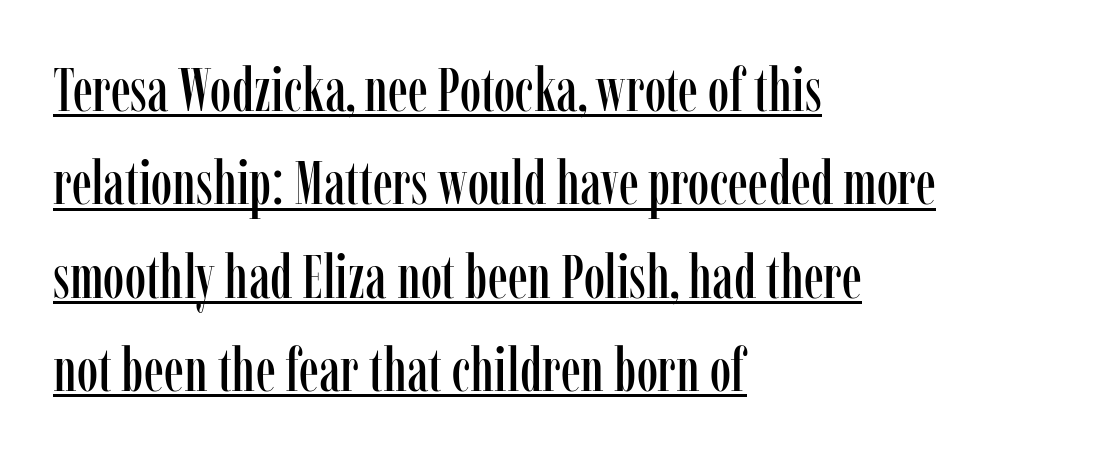
Leftover space on each line is placed entirely after the last word. Does the lettering tilt? It doesn't — this is upright. Underline: present. Think of a printed novel: that variable character pitch is what you see here.
